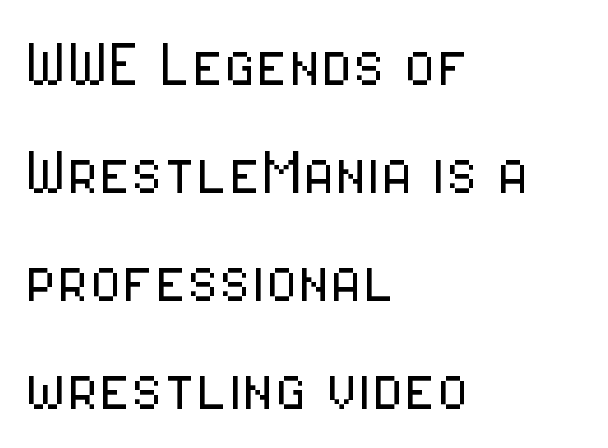
The strip under each line holds only bare page. A typesetter would label this face a sans. Line starts are locked; line ends wander. A light-to-regular cut is what we see here.
